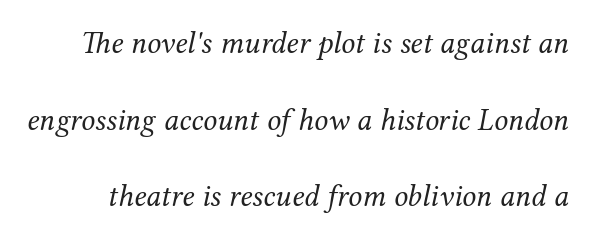
The face used here has a pronounced slope to its letters. To sum up the face: it has serifs. The characters are drawn with everyday or finer stroke widths. The designer dialed line spacing up above the default. Words float on clear page, feet unadorned. These lines keep a tight, regular rhythm from letter to letter.
